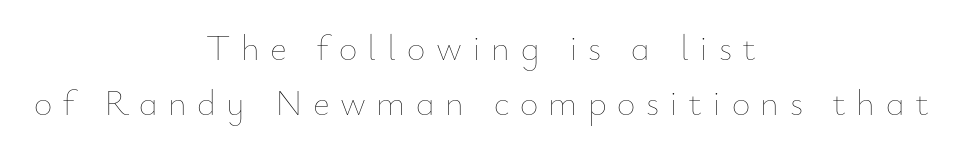
Is this a fixed-width face? No — the glyphs have proportional, varying widths. No extra ink here — the face is not bold. Caption: multi-line text, centered on the measure. This sample uses expanded letter spacing, leaving extra air between glyphs.
